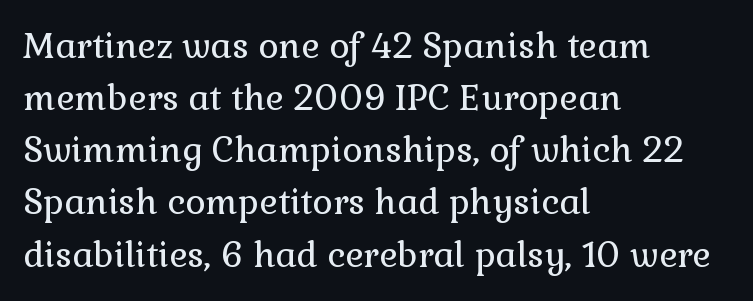
Q: Is the text bold? A: No.
Q: Is the text italic (slanted)? A: No, it is upright.
Q: Is the typeface a serif or a sans-serif typeface? A: Serif.
Q: Is the text underlined? A: No.
Q: How is the paragraph aligned? A: Left-aligned.
Q: Is the spacing between letters normal or unusually wide? A: Normal.
Q: Is the spacing between lines tight, normal or loose? A: Normal.
Q: Width (condensed, normal, or wide)? A: Normal.
Q: Stroke contrast? A: Low.
Q: x-height? A: Medium.
Q: Monospaced? A: No.
